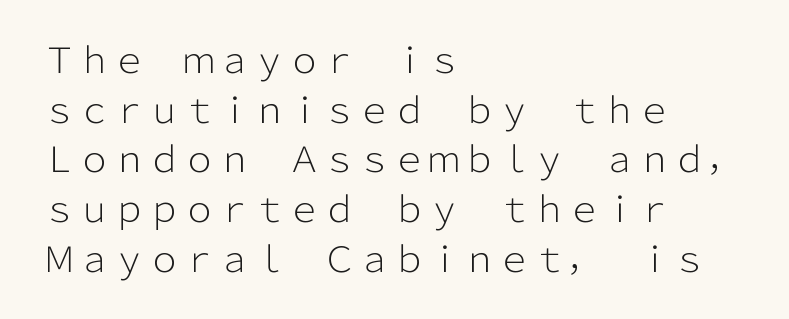
{"serif": "no", "italic": "no", "bold": "no", "weight": "light", "width": "normal", "stroke_contrast": "low", "x_height": "medium", "monospaced": "no", "underline": "no", "align": "left", "line_spacing": "normal", "line_spacing_ratio": 1.42, "letter_spacing": "normal", "letter_spacing_em": 0.0, "glyph_px": 35}
